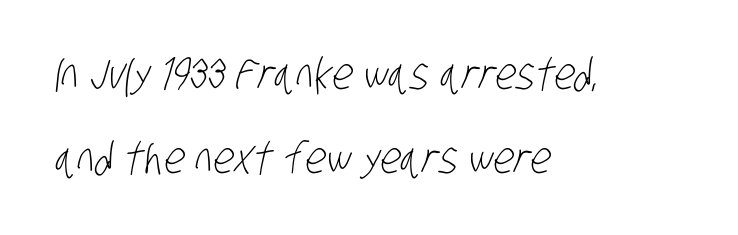
What stands out about the letter spacing? Nothing — it is the standard amount. Letters rest on an invisible, unmarked baseline. The face looks like a standard text weight, possibly lighter. This sample has the flowing, uneven cadence of proportional lettering.
